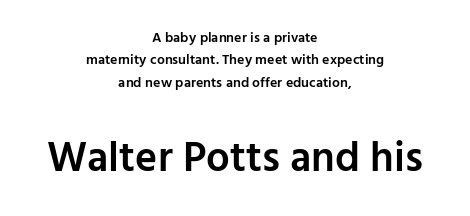
Is this a fixed-width face? No — the glyphs have proportional, varying widths. This is sans-serif lettering, the kind often seen on screens and signage. The gaps between neighbouring characters are ordinary and unremarkable. Emphasis by weight is partial: semibold. One glance says typical: line gaps are just what's usual. The second block has been scaled up relative to the first.
